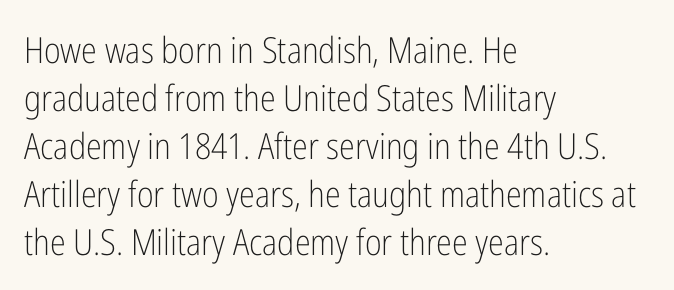
Type style note: lacks serifs. The rendering uses natural spacing where letterforms have individual widths. Rows of type keep a routine distance in the vertical direction. The strip under each line holds only bare page. The weight tops out at a normal text grade.
